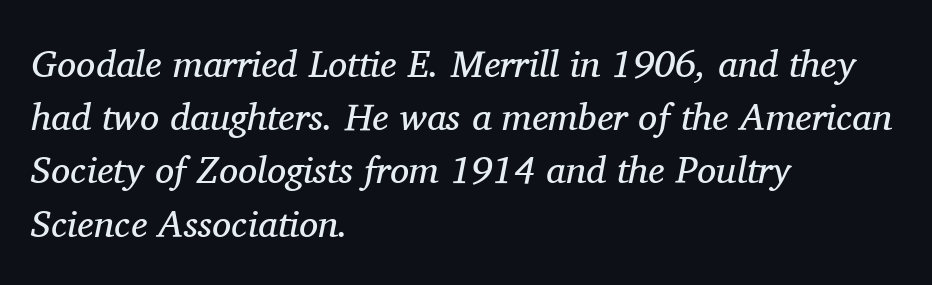
The image shows 38 px regular-weight serif type, italic (leaning right); set left-aligned, normal line spacing (1.4x), normal letter spacing, not underlined; medium stroke contrast and a medium x-height.
